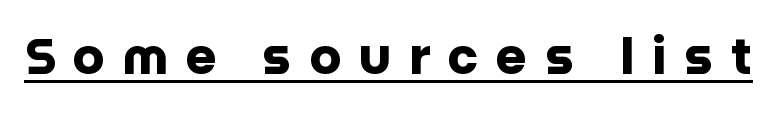
Q: Is the text bold? A: Yes.
Q: Is the text italic (slanted)? A: No, it is upright.
Q: Is the typeface a serif or a sans-serif typeface? A: Sans-serif.
Q: Is the text underlined? A: Yes.
Q: Is the spacing between letters normal or unusually wide? A: Unusually wide.
Q: Width (condensed, normal, or wide)? A: Normal.
Q: Stroke contrast? A: Low.
Q: x-height? A: Large.
Q: Monospaced? A: No.
